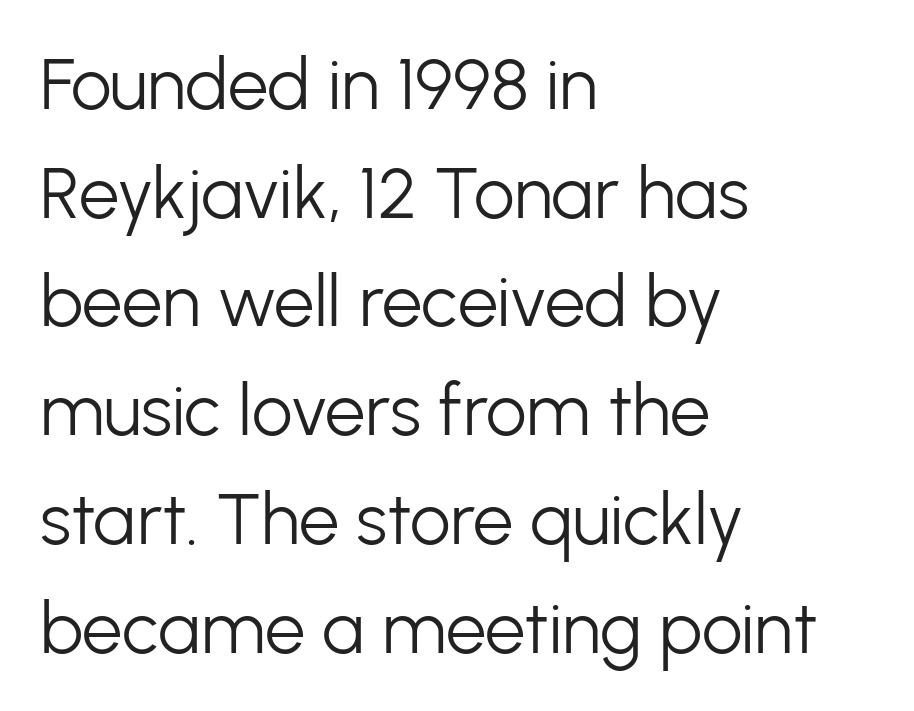
{"serif": "no", "italic": "no", "bold": "no", "weight": "light", "width": "normal", "stroke_contrast": "low", "x_height": "medium", "monospaced": "no", "underline": "no", "align": "left", "line_spacing": "normal", "line_spacing_ratio": 1.51, "letter_spacing": "normal", "letter_spacing_em": 0.0, "glyph_px": 72}
